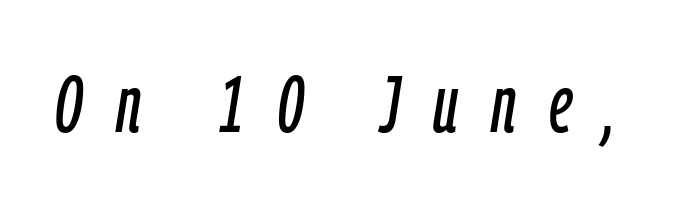
{"italic": "yes", "lean": "right", "slant_degrees": 9, "width": "condensed", "stroke_contrast": "low", "x_height": "medium", "monospaced": "no", "underline": "no", "letter_spacing": "wide", "letter_spacing_em": 0.42, "glyph_px": 79}
